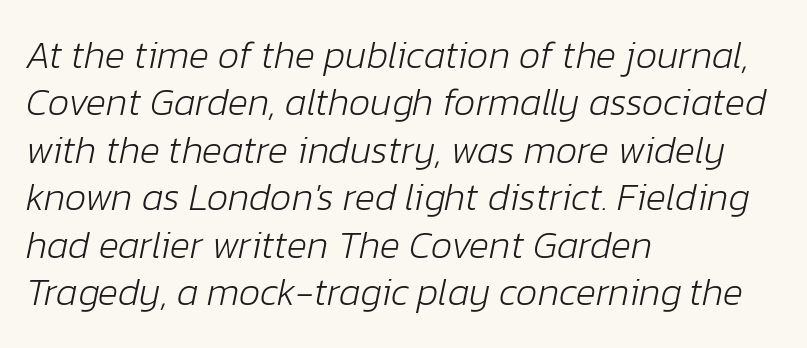
The image shows 38 px light type, italic (leaning right); set left-aligned, normal line spacing (1.25x), normal letter spacing, not underlined; low stroke contrast and a medium x-height.
